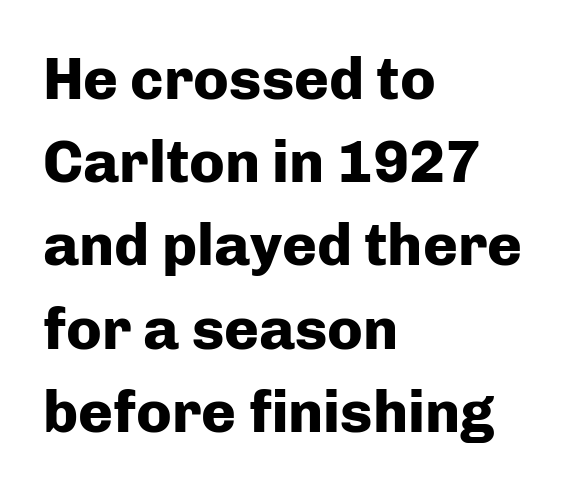
{"serif": "no", "italic": "no", "bold": "yes", "weight": "heavy", "width": "normal", "stroke_contrast": "low", "x_height": "medium", "monospaced": "no", "underline": "no", "align": "left", "line_spacing": "normal", "line_spacing_ratio": 1.41, "letter_spacing": "normal", "letter_spacing_em": 0.0, "glyph_px": 59}
